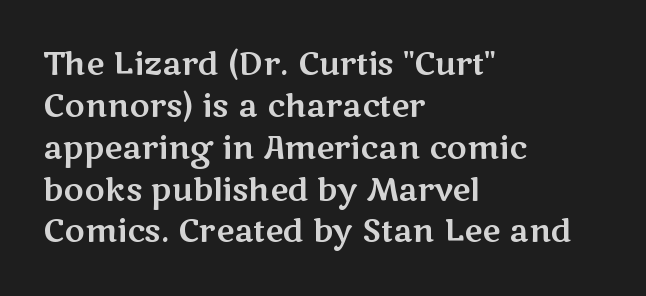
The paragraph has a hard left edge and a soft right edge. Students, observe: this is what conventionally led text looks like. Has an underline been added? It has not. Character widths vary here, with narrow letters taking less room than wide ones.
